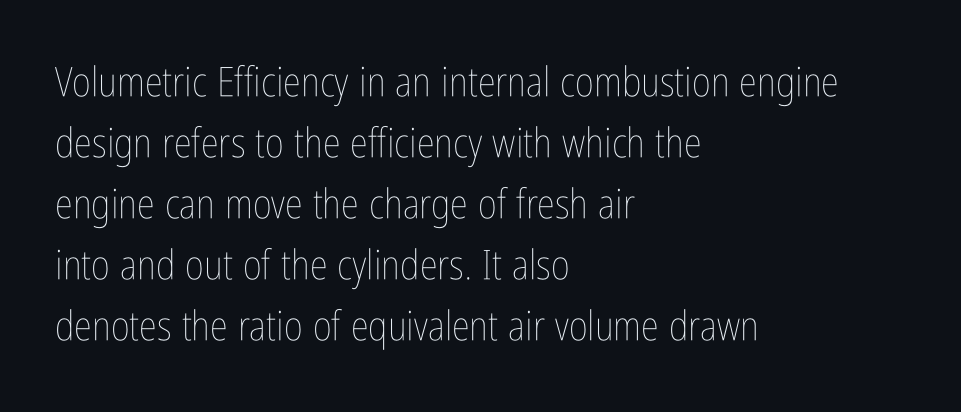
Q: Is the text bold? A: No.
Q: Is the text italic (slanted)? A: No, it is upright.
Q: Is the text underlined? A: No.
Q: How is the paragraph aligned? A: Left-aligned.
Q: Is the spacing between letters normal or unusually wide? A: Normal.
Q: Is the spacing between lines tight, normal or loose? A: Normal.
Q: Width (condensed, normal, or wide)? A: Condensed.
Q: Stroke contrast? A: Low.
Q: x-height? A: Medium.
Q: Monospaced? A: No.
